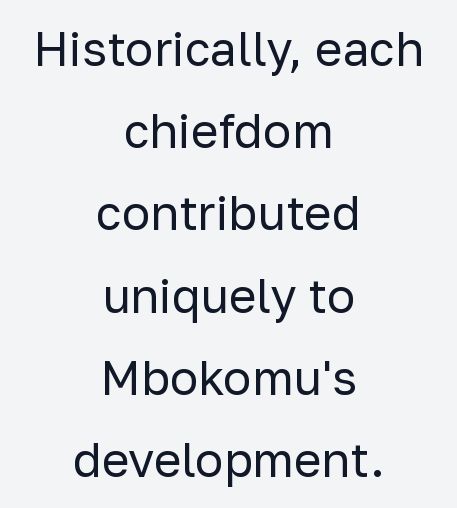
Q: Is the text bold? A: No.
Q: Is the text italic (slanted)? A: No, it is upright.
Q: Is the typeface a serif or a sans-serif typeface? A: Sans-serif.
Q: Is the text underlined? A: No.
Q: How is the paragraph aligned? A: Centered.
Q: Is the spacing between letters normal or unusually wide? A: Normal.
Q: Width (condensed, normal, or wide)? A: Normal.
Q: Stroke contrast? A: Low.
Q: x-height? A: Medium.
Q: Monospaced? A: No.
